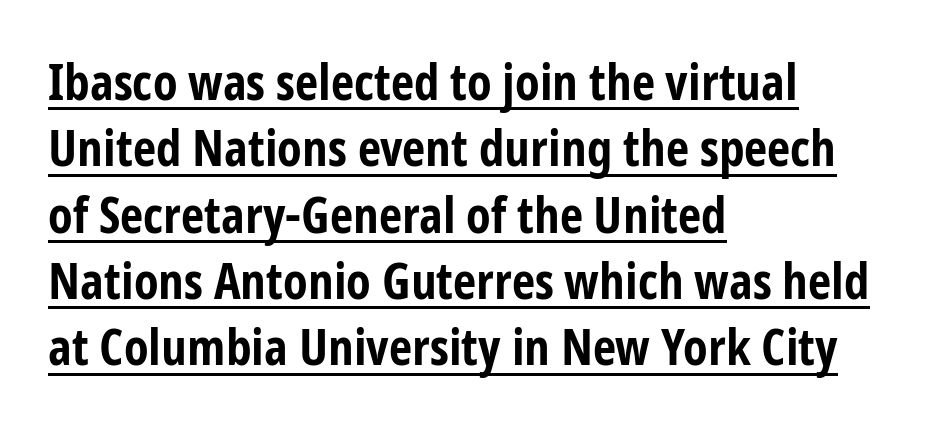
Q: Is the text bold? A: Yes.
Q: Is the text italic (slanted)? A: No, it is upright.
Q: Is the typeface a serif or a sans-serif typeface? A: Sans-serif.
Q: Is the text underlined? A: Yes.
Q: How is the paragraph aligned? A: Left-aligned.
Q: Is the spacing between letters normal or unusually wide? A: Normal.
Q: Is the spacing between lines tight, normal or loose? A: Normal.
Q: Width (condensed, normal, or wide)? A: Condensed.
Q: Stroke contrast? A: Low.
Q: x-height? A: Medium.
Q: Monospaced? A: No.
